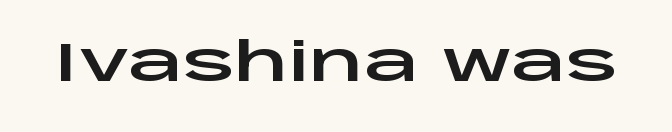
Q: Is the text italic (slanted)? A: No, it is upright.
Q: Is the typeface a serif or a sans-serif typeface? A: Sans-serif.
Q: Is the text underlined? A: No.
Q: Is the spacing between letters normal or unusually wide? A: Normal.
Q: Width (condensed, normal, or wide)? A: Wide.
Q: Stroke contrast? A: Low.
Q: x-height? A: Large.
Q: Monospaced? A: No.
